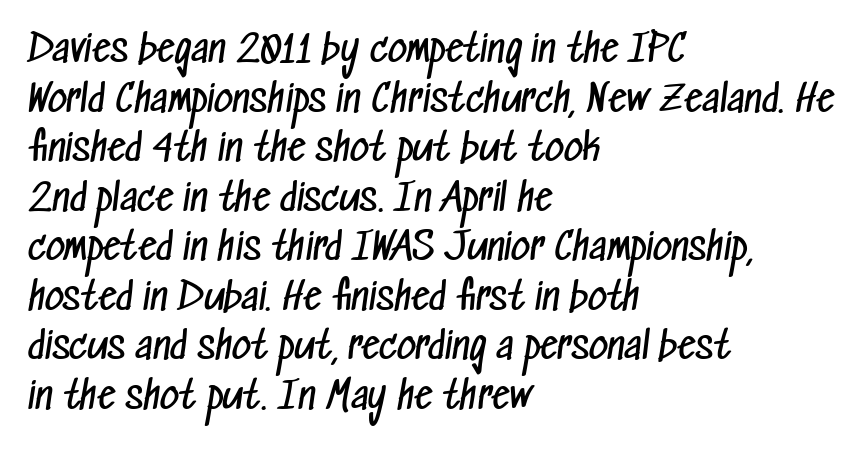
{"serif": "no", "bold": "no", "weight": "regular", "width": "condensed", "stroke_contrast": "low", "x_height": "medium", "monospaced": "no", "underline": "no", "align": "left", "line_spacing": "normal", "line_spacing_ratio": 1.34, "letter_spacing": "normal", "letter_spacing_em": 0.0, "glyph_px": 37}
